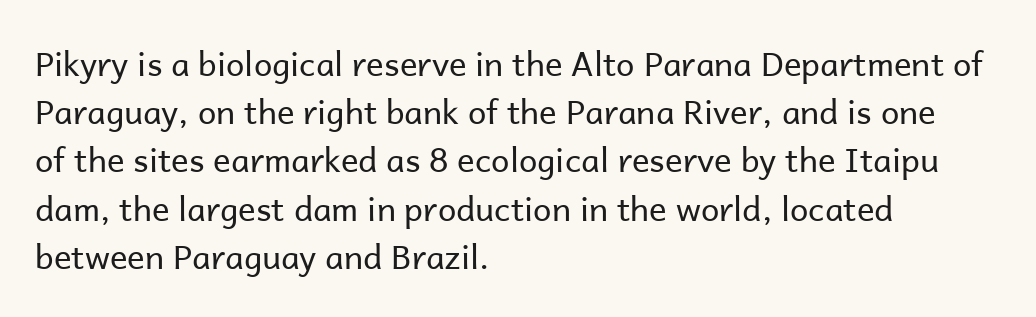
The image shows 33 px regular-weight sans-serif type, upright; set left-aligned, normal line spacing (1.46x), normal letter spacing, not underlined; low stroke contrast and a medium x-height.
